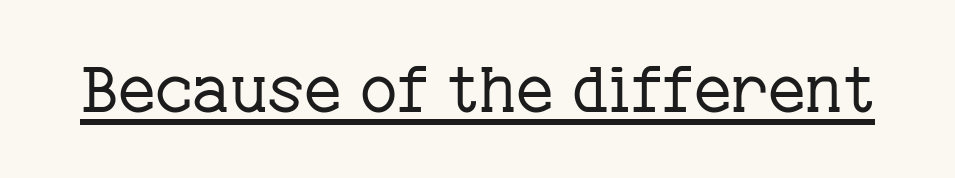
The image shows 64 px regular-weight serif type, upright; set normal letter spacing, underlined; low stroke contrast and a medium x-height.
